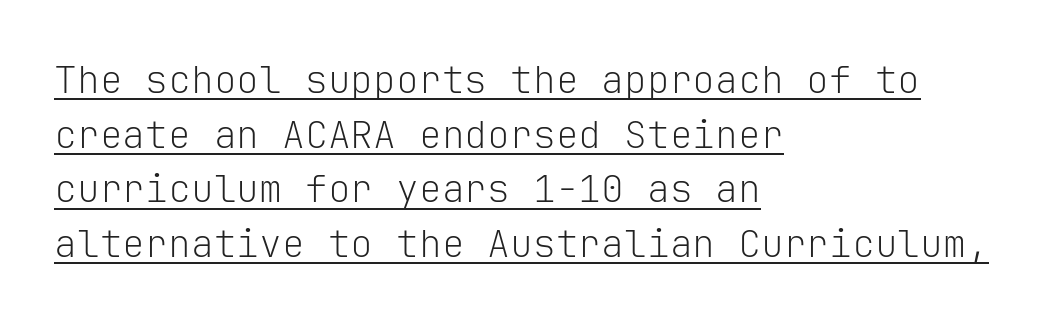
Q: Is the text bold? A: No.
Q: Is the text italic (slanted)? A: No, it is upright.
Q: Is the typeface a serif or a sans-serif typeface? A: Sans-serif.
Q: Is the text underlined? A: Yes.
Q: How is the paragraph aligned? A: Left-aligned.
Q: Is the spacing between letters normal or unusually wide? A: Normal.
Q: Is the spacing between lines tight, normal or loose? A: Normal.
Q: Width (condensed, normal, or wide)? A: Normal.
Q: Stroke contrast? A: Low.
Q: x-height? A: Medium.
Q: Monospaced? A: Yes.
